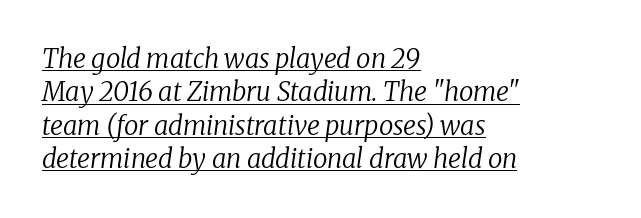
{"italic": "yes", "lean": "right", "slant_degrees": 8, "bold": "no", "underline": "yes", "align": "left", "line_spacing": "normal", "line_spacing_ratio": 1.28, "letter_spacing": "normal", "letter_spacing_em": 0.0, "glyph_px": 26}
